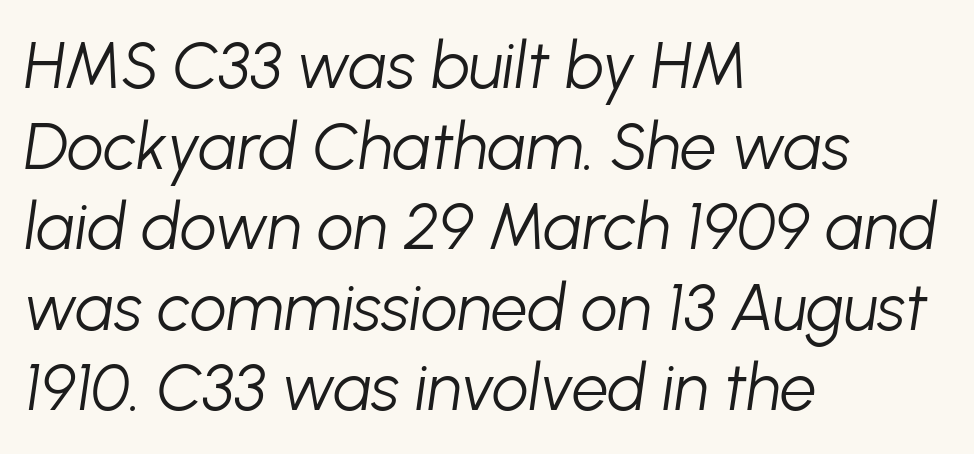
Q: Is the text bold? A: No.
Q: Is the text italic (slanted)? A: Yes, it leans right by about 8 degrees.
Q: Is the text underlined? A: No.
Q: How is the paragraph aligned? A: Left-aligned.
Q: Is the spacing between letters normal or unusually wide? A: Normal.
Q: Width (condensed, normal, or wide)? A: Normal.
Q: Stroke contrast? A: Low.
Q: x-height? A: Medium.
Q: Monospaced? A: No.
